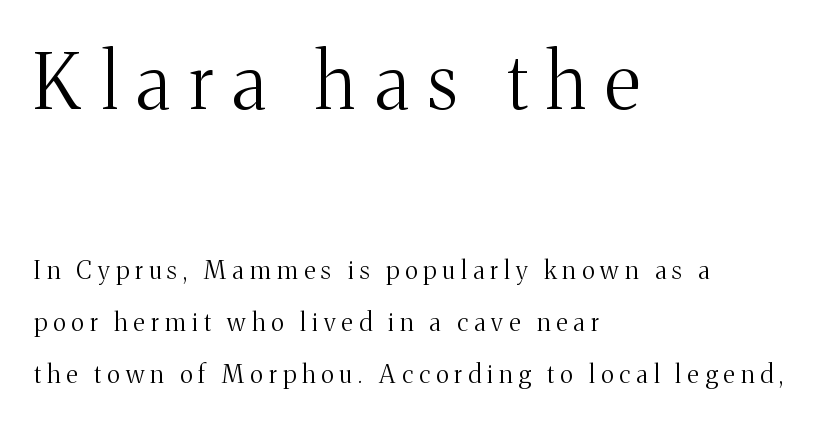
The image shows 76 px light serif type, upright; set left-aligned, loose line spacing (2.09x), unusually wide letter spacing (+0.25 em), not underlined; the first (top) block is 3.04x larger; medium stroke contrast and a medium x-height.
